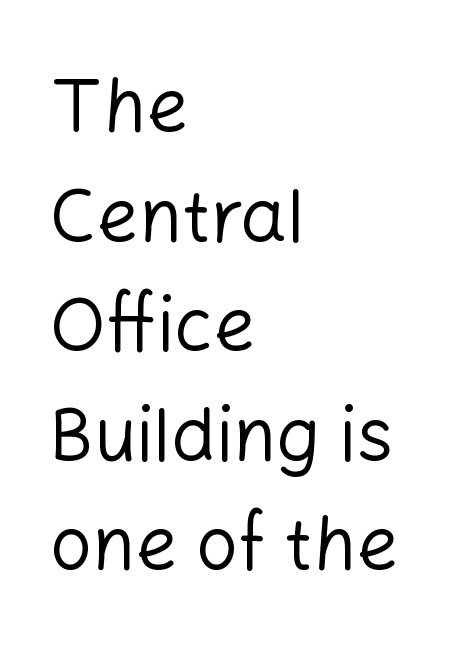
The image shows 74 px regular-weight sans-serif type, upright; set left-aligned, normal line spacing (1.48x), normal letter spacing, not underlined; low stroke contrast and a medium x-height.
